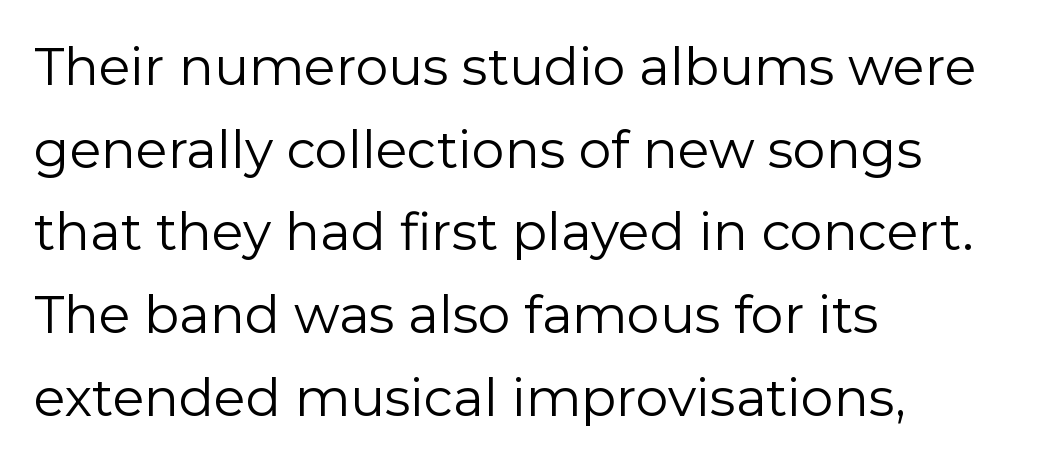
{"serif": "no", "italic": "no", "bold": "no", "weight": "regular", "width": "normal", "stroke_contrast": "low", "x_height": "medium", "monospaced": "no", "underline": "no", "align": "left", "line_spacing": "normal", "line_spacing_ratio": 1.59, "letter_spacing": "normal", "letter_spacing_em": 0.0, "glyph_px": 52}
